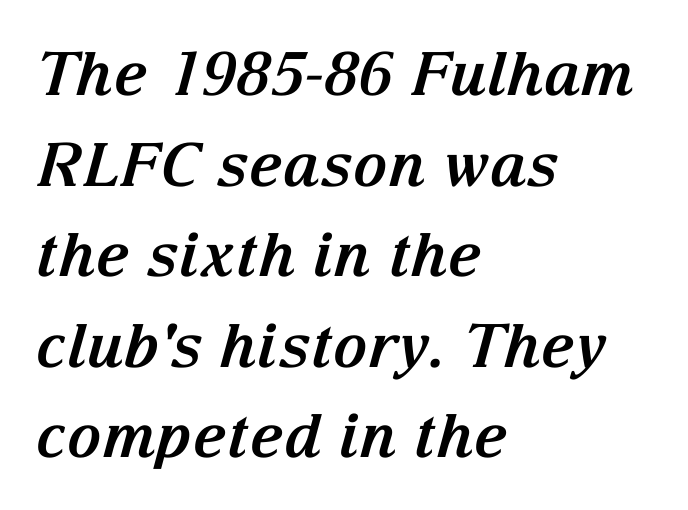
Characters follow at the spacing the type designer built in. A serif font was chosen for this passage. Layout note: lines flush left. The face used here has the dense, thick strokes of a bold.
